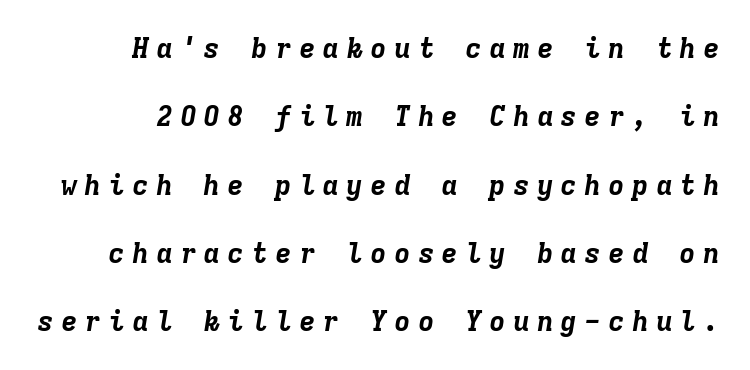
Q: Is the text bold? A: Yes.
Q: Is the text italic (slanted)? A: Yes, it leans right by about 9 degrees.
Q: Is the text underlined? A: No.
Q: Is the spacing between letters normal or unusually wide? A: Unusually wide.
Q: Is the spacing between lines tight, normal or loose? A: Loose.
Q: Width (condensed, normal, or wide)? A: Normal.
Q: Stroke contrast? A: Low.
Q: x-height? A: Medium.
Q: Monospaced? A: Yes.
